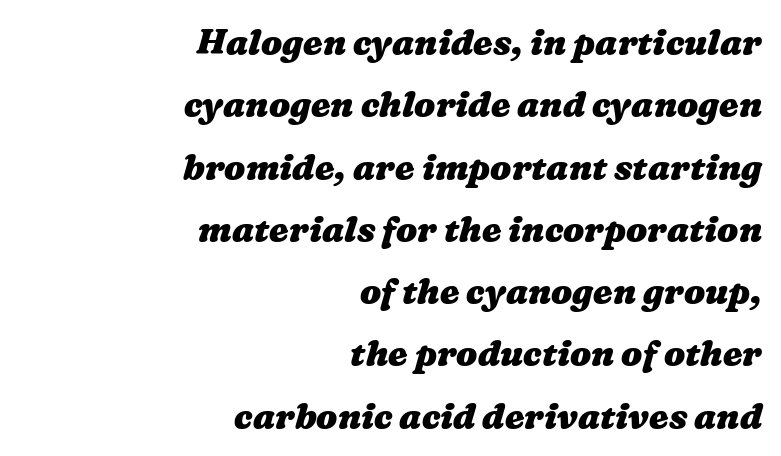
{"bold": "yes", "weight": "heavy", "width": "wide", "stroke_contrast": "medium", "x_height": "medium", "monospaced": "no", "underline": "no", "align": "right", "line_spacing_ratio": 1.78, "letter_spacing": "normal", "letter_spacing_em": 0.0, "glyph_px": 35}
